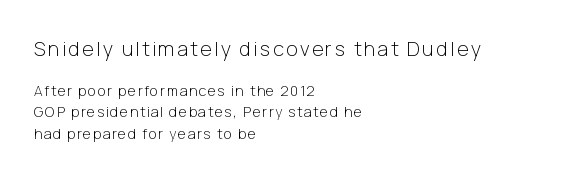
{"italic": "no", "bold": "no", "underline": "no", "align": "left", "line_spacing": "normal", "line_spacing_ratio": 1.54, "larger_block": "first", "size_ratio": 1.43, "glyph_px": 20}
